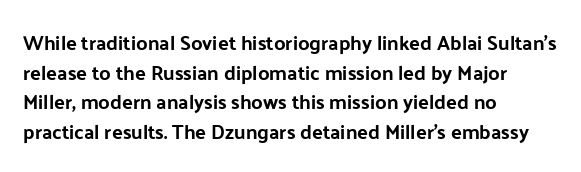
The words here are not underlined. Compared with typical paragraphs, the rows here are spaced about the same. Leftover space on each line is placed entirely after the last word. Students, note that the glyphs here touch the page at normal intervals. Italic: no, the glyphs are upright roman.
